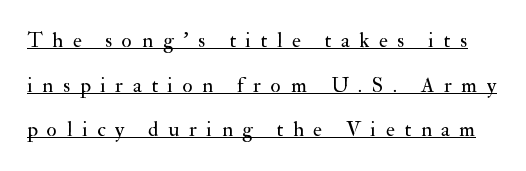
The image shows 21 px text type, upright; set loose line spacing (2.12x), unusually wide letter spacing (+0.46 em), underlined.
